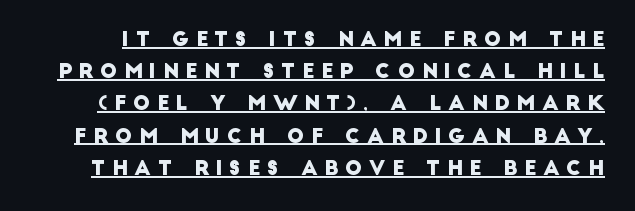
{"underline": "yes", "line_spacing": "normal", "line_spacing_ratio": 1.61, "letter_spacing": "wide", "letter_spacing_em": 0.33, "glyph_px": 20}
